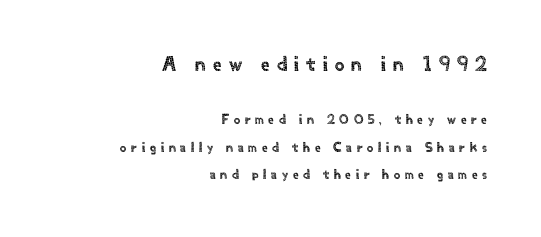
{"italic": "no", "underline": "no", "align": "right", "line_spacing": "loose", "line_spacing_ratio": 1.97, "letter_spacing": "wide", "letter_spacing_em": 0.34, "larger_block": "first", "size_ratio": 1.5, "glyph_px": 21}
